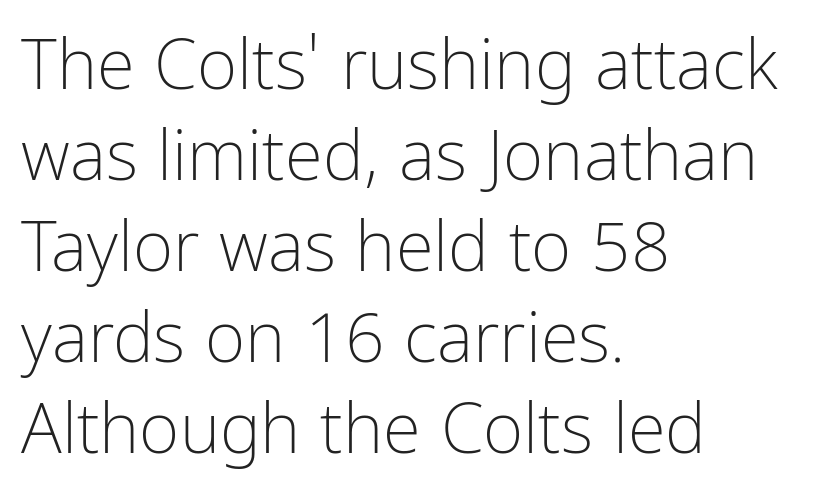
{"serif": "no", "italic": "no", "bold": "no", "weight": "light", "width": "condensed", "stroke_contrast": "low", "x_height": "medium", "monospaced": "no", "underline": "no", "align": "left", "line_spacing": "normal", "line_spacing_ratio": 1.32, "letter_spacing": "normal", "letter_spacing_em": 0.0, "glyph_px": 69}
